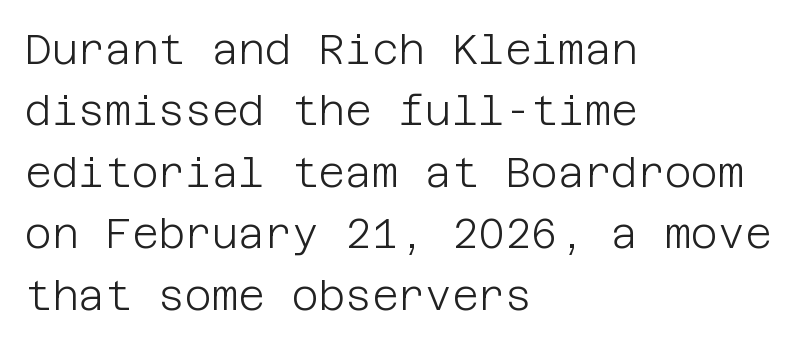
Q: Is the text bold? A: No.
Q: Is the text italic (slanted)? A: No, it is upright.
Q: Is the typeface a serif or a sans-serif typeface? A: Sans-serif.
Q: Is the text underlined? A: No.
Q: How is the paragraph aligned? A: Left-aligned.
Q: Is the spacing between letters normal or unusually wide? A: Normal.
Q: Is the spacing between lines tight, normal or loose? A: Normal.
Q: Width (condensed, normal, or wide)? A: Normal.
Q: Stroke contrast? A: Low.
Q: x-height? A: Large.
